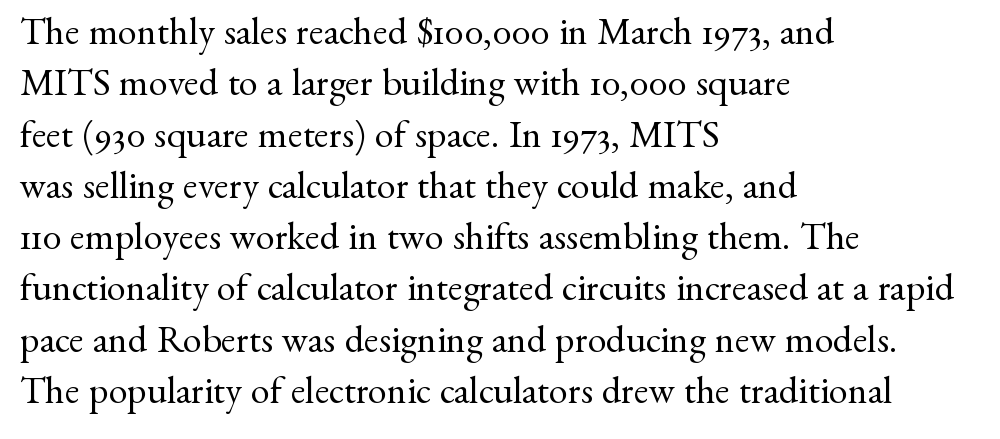
Every row of glyphs begins at an identical x-position on the left. The specimen reads as upright at a glance. Is this a heavy cut? Hardly; it is regular or lighter. The strip under each line holds only bare page.
